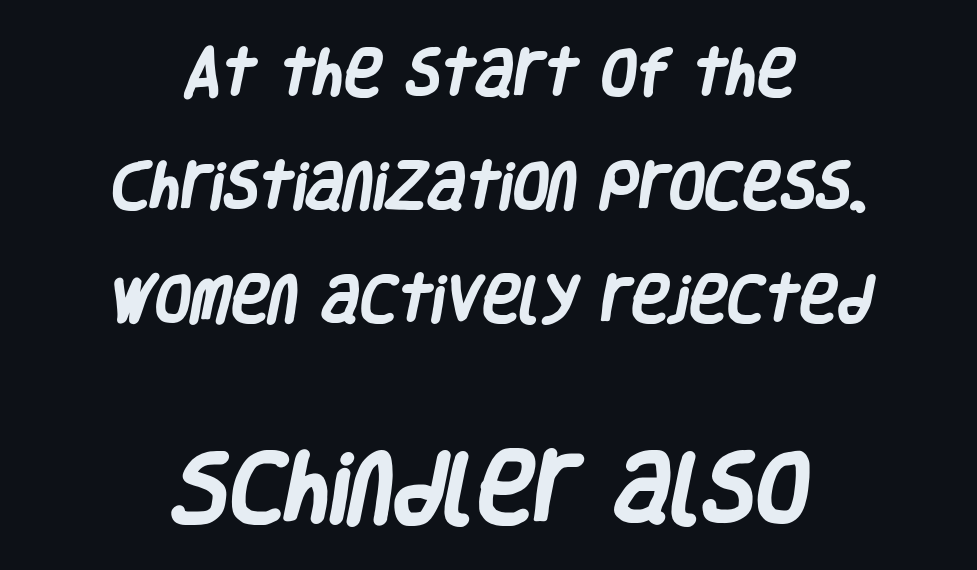
What's the leading like? Stretched, with rows far apart. Stroke terminals: plain, sans-serif. The sample has been set heavy, in full bold. The rendering keeps characters at their native spacing. This rendering uses center alignment, leaving both contours irregular but symmetric. Each row of text sits above clean, open space.
